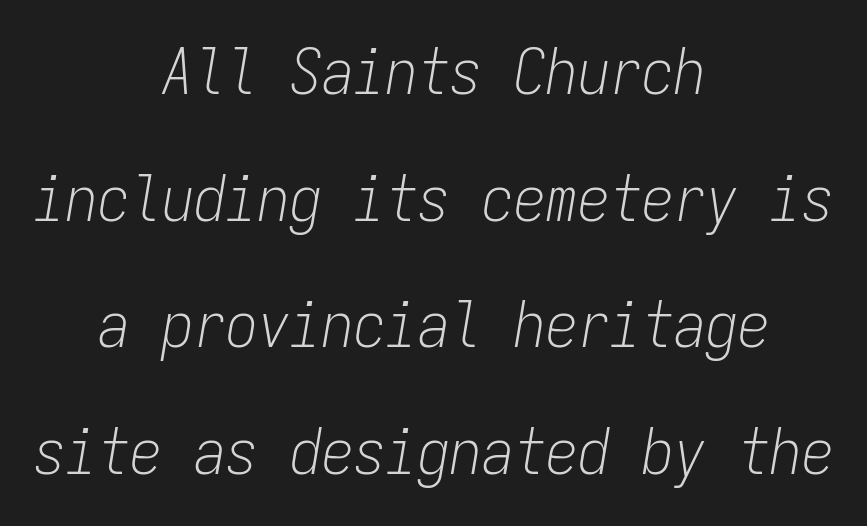
{"italic": "yes", "lean": "right", "slant_degrees": 9, "bold": "no", "weight": "light", "width": "condensed", "stroke_contrast": "low", "x_height": "medium", "monospaced": "yes", "underline": "no", "align": "center", "line_spacing": "loose", "line_spacing_ratio": 1.98, "letter_spacing": "normal", "letter_spacing_em": 0.0, "glyph_px": 64}
